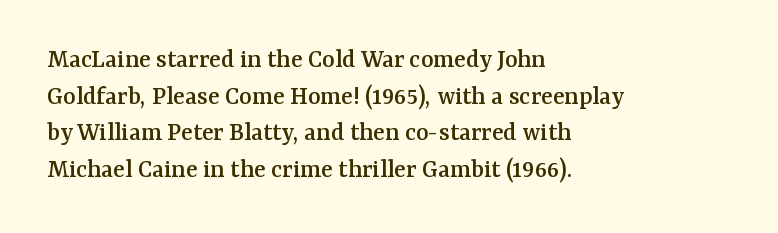
{"italic": "no", "underline": "no", "align": "left", "line_spacing": "normal", "line_spacing_ratio": 1.36, "letter_spacing": "normal", "letter_spacing_em": 0.0, "glyph_px": 27}
